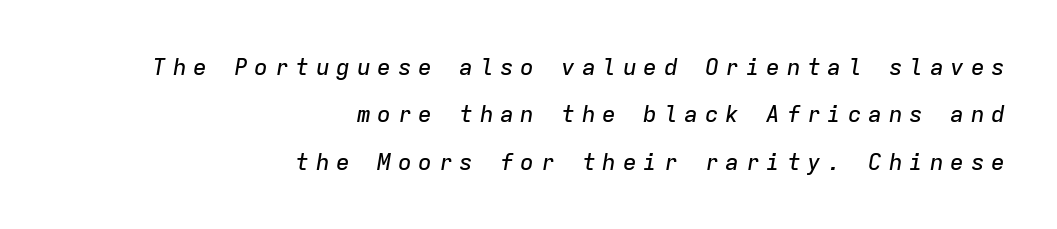
Underlining? Definitely not there. Horizontally, the lines are justified to the trailing edge only. This rendering widens character spacing well past its baseline value. When letters slant like this, we call the style italic. Widely set lines give the paragraph a tall, airy silhouette.
